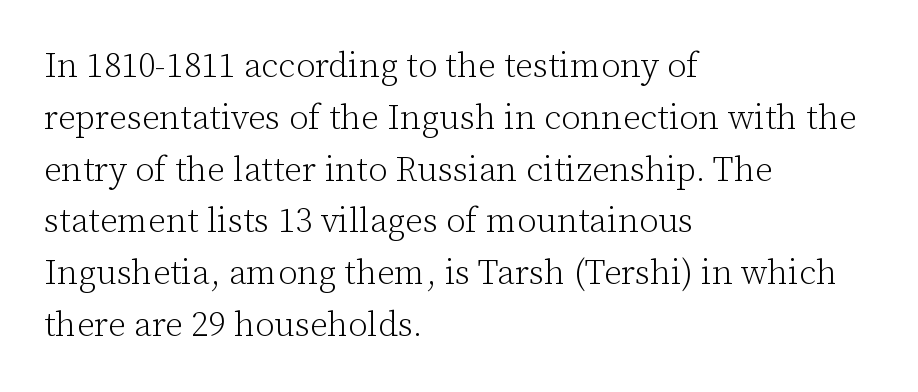
The image shows 35 px light serif type, upright; set left-aligned, normal line spacing (1.48x), normal letter spacing, not underlined; low stroke contrast and a medium x-height.
